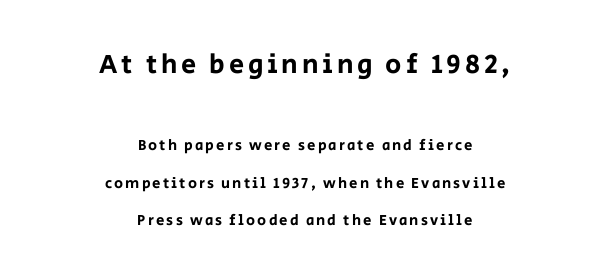
The image shows 27 px text type, upright; set centered, loose line spacing (2.5x), not underlined; the first (top) block is 1.8x larger.
